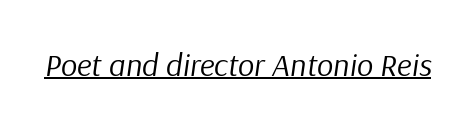
The image shows 32 px regular-weight type, italic (leaning right); set normal letter spacing, underlined; low stroke contrast and a medium x-height.
